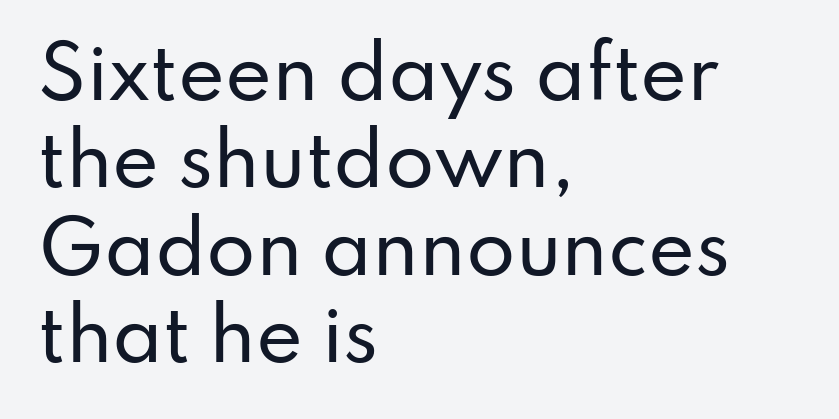
Do the characters align in a grid? No, the font is proportional. Is the block centered? No — it sits flush against the left margin. Here the glyphs are tracked normally, forming tight word shapes. Vertical strokes here are truly vertical. The characters display no serif detailing; their extremities are plain. A clean baseline with only descenders dipping below it.
